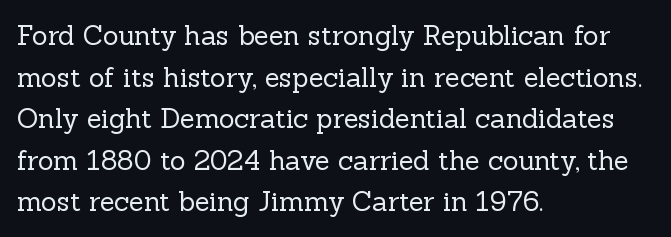
Q: Is the text bold? A: No.
Q: Is the text italic (slanted)? A: No, it is upright.
Q: Is the text underlined? A: No.
Q: How is the paragraph aligned? A: Left-aligned.
Q: Is the spacing between letters normal or unusually wide? A: Normal.
Q: Is the spacing between lines tight, normal or loose? A: Normal.
